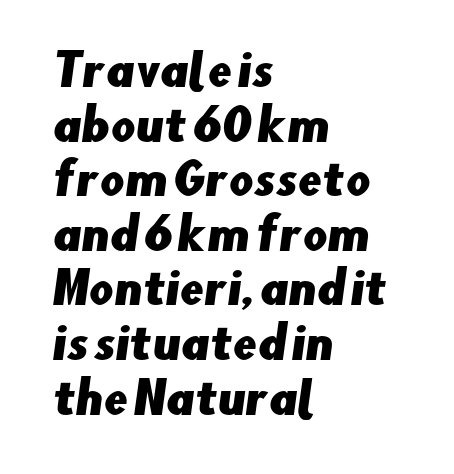
Q: Is the typeface a serif or a sans-serif typeface? A: Sans-serif.
Q: Is the text underlined? A: No.
Q: How is the paragraph aligned? A: Left-aligned.
Q: Is the spacing between letters normal or unusually wide? A: Normal.
Q: Is the spacing between lines tight, normal or loose? A: Normal.
Q: Width (condensed, normal, or wide)? A: Normal.
Q: Stroke contrast? A: Low.
Q: x-height? A: Small.
Q: Monospaced? A: No.
